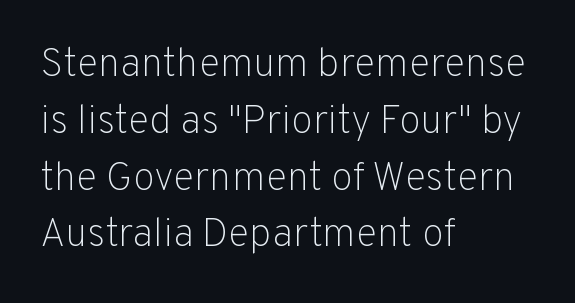
Check where the strokes stop: nothing finishes them off — pure sans. The type is set solid horizontally, with unmodified tracking. The lettering stays uniformly vertical, giving the passage a roman look. The zone under the glyphs is completely vacant. Proportional: the letters do not fall into vertical columns.
